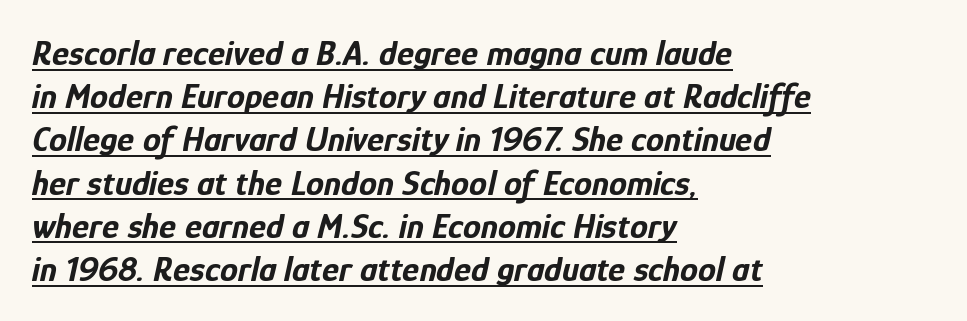
The image shows 36 px bold, condensed type, italic (leaning right); set left-aligned, line spacing 1.2x, normal letter spacing, underlined; low stroke contrast and a medium x-height.
